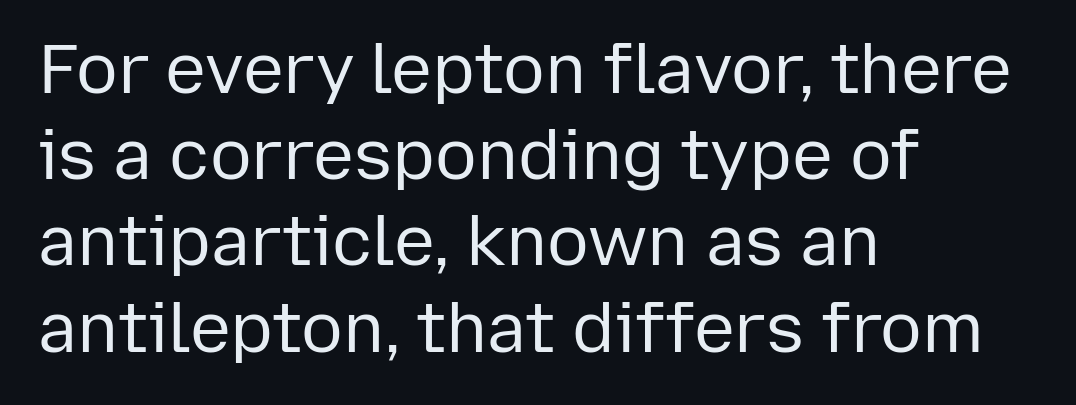
Q: Is the text bold? A: No.
Q: Is the text italic (slanted)? A: No, it is upright.
Q: Is the typeface a serif or a sans-serif typeface? A: Sans-serif.
Q: Is the text underlined? A: No.
Q: How is the paragraph aligned? A: Left-aligned.
Q: Is the spacing between letters normal or unusually wide? A: Normal.
Q: Is the spacing between lines tight, normal or loose? A: Normal.
Q: Width (condensed, normal, or wide)? A: Normal.
Q: Stroke contrast? A: Low.
Q: x-height? A: Medium.
Q: Monospaced? A: No.
